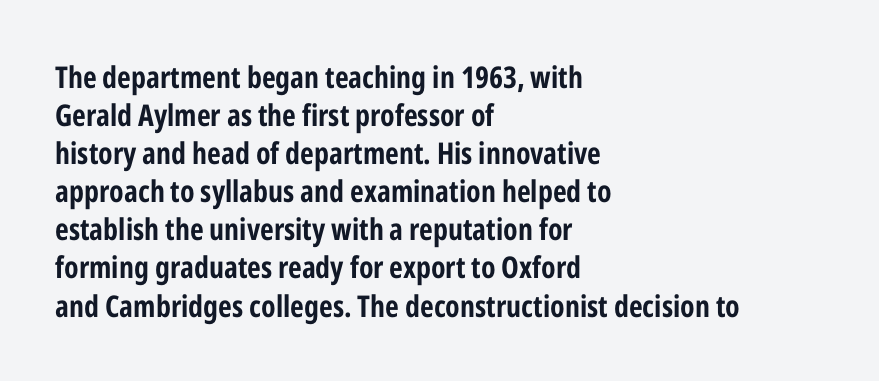
The image shows 30 px bold, condensed sans-serif type, upright; set left-aligned, normal line spacing (1.27x), normal letter spacing, not underlined; low stroke contrast and a medium x-height.
